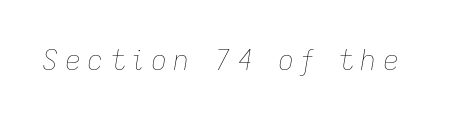
Q: Is the text bold? A: No.
Q: Is the text italic (slanted)? A: Yes, it leans right by about 9 degrees.
Q: Is the text underlined? A: No.
Q: Is the spacing between letters normal or unusually wide? A: Unusually wide.
Q: Width (condensed, normal, or wide)? A: Normal.
Q: Stroke contrast? A: Low.
Q: x-height? A: Medium.
Q: Monospaced? A: No.
